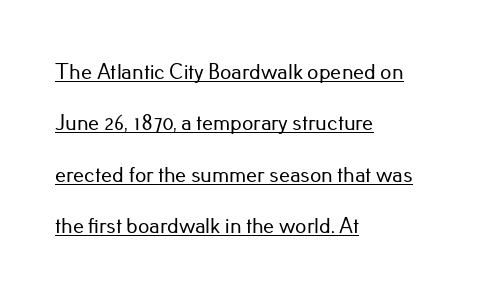
The image shows 22 px text type, upright; set left-aligned, loose line spacing (2.33x), normal letter spacing, underlined.
